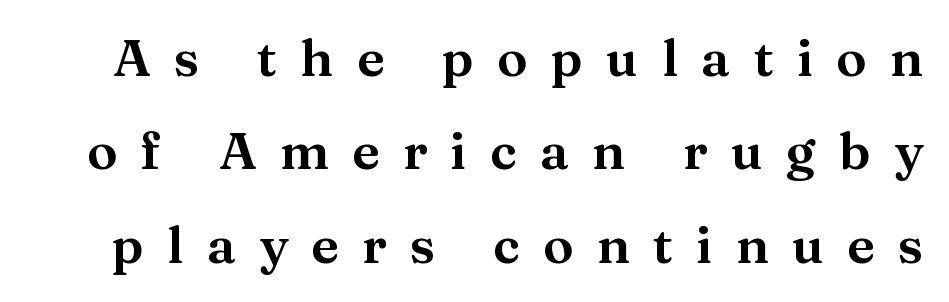
The image shows 51 px serif type, upright; set line spacing 1.83x, unusually wide letter spacing (+0.46 em), not underlined; medium stroke contrast and a medium x-height.
